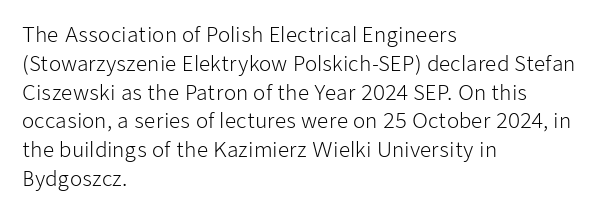
Vertical strokes here are truly vertical. The typesetting does not lean heavy: it is not bold. These lines keep a tight, regular rhythm from letter to letter. Anything drawn beneath the words? Only blank space. The designer left line spacing at the default. Caption: multi-line text, flush left, ragged right.
